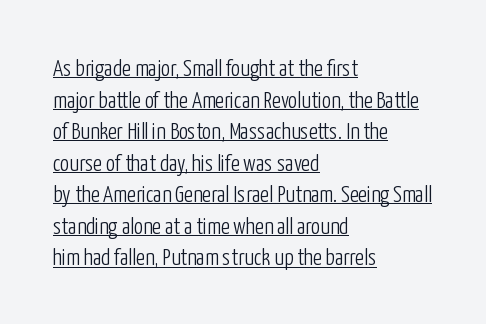
A roman cut, with each character standing at attention. Leading: standard. A continuous stroke trails under the words, as in a hyperlink. Between one letter and the next there's only the usual sliver of space. The characters are drawn with everyday or finer stroke widths. Left-aligned paragraph, ragged on the right.
